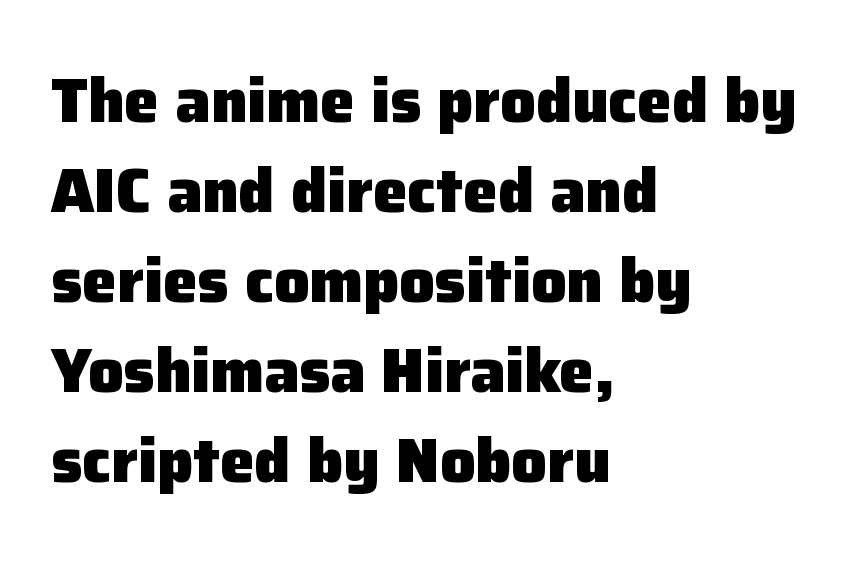
{"serif": "no", "italic": "no", "bold": "yes", "weight": "heavy", "width": "normal", "stroke_contrast": "low", "x_height": "medium", "monospaced": "no", "underline": "no", "align": "left", "line_spacing": "normal", "line_spacing_ratio": 1.45, "letter_spacing": "normal", "letter_spacing_em": 0.0, "glyph_px": 62}
